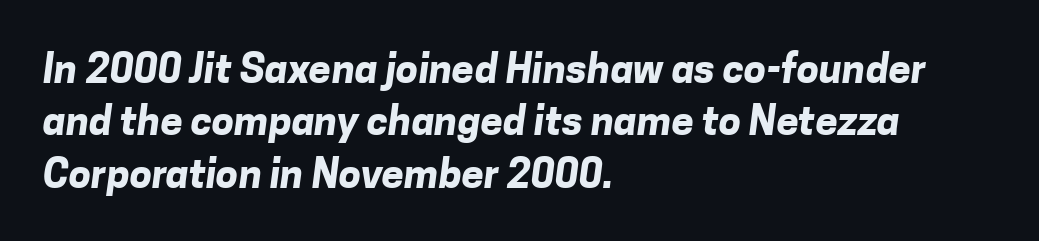
Compared with a centered layout, this one pins lines to the left instead. The passage shown is not underscored anywhere. The passage shown stacks its lines at a standard gap. How are the letters spaced? Ordinarily, with no added tracking. In terms of letterform style, serifs are entirely absent.
